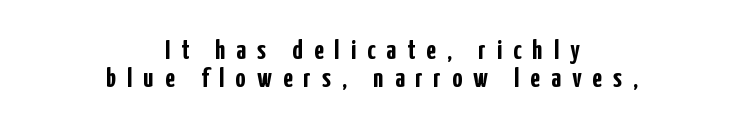
{"serif": "no", "italic": "no", "bold": "yes", "weight": "semibold", "width": "condensed", "stroke_contrast": "low", "x_height": "medium", "monospaced": "no", "underline": "no", "align": "center", "line_spacing": "tight", "line_spacing_ratio": 0.99, "letter_spacing": "wide", "letter_spacing_em": 0.4, "glyph_px": 28}
